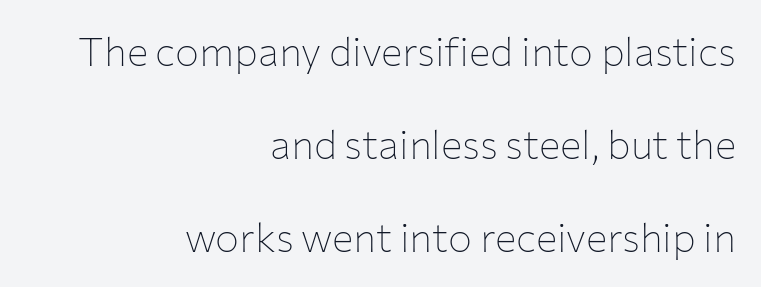
Q: Is the text bold? A: No.
Q: Is the text italic (slanted)? A: No, it is upright.
Q: Is the typeface a serif or a sans-serif typeface? A: Sans-serif.
Q: Is the text underlined? A: No.
Q: How is the paragraph aligned? A: Right-aligned.
Q: Is the spacing between letters normal or unusually wide? A: Normal.
Q: Is the spacing between lines tight, normal or loose? A: Loose.
Q: Width (condensed, normal, or wide)? A: Normal.
Q: Stroke contrast? A: Low.
Q: x-height? A: Medium.
Q: Monospaced? A: No.
